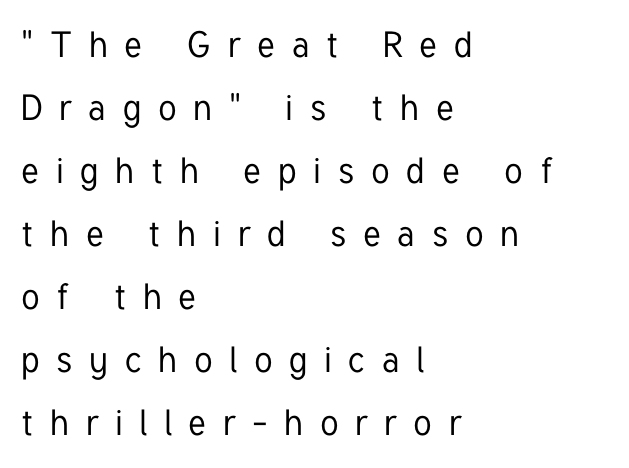
Q: Is the text italic (slanted)? A: No, it is upright.
Q: Is the typeface a serif or a sans-serif typeface? A: Sans-serif.
Q: Is the text underlined? A: No.
Q: How is the paragraph aligned? A: Left-aligned.
Q: Is the spacing between letters normal or unusually wide? A: Unusually wide.
Q: Width (condensed, normal, or wide)? A: Condensed.
Q: Stroke contrast? A: Low.
Q: x-height? A: Medium.
Q: Monospaced? A: No.
